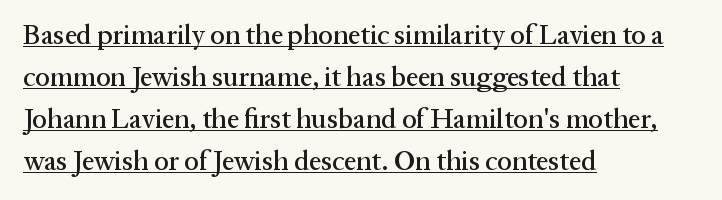
The image shows 27 px text type, upright; set left-aligned, normal line spacing (1.55x), normal letter spacing, underlined.
